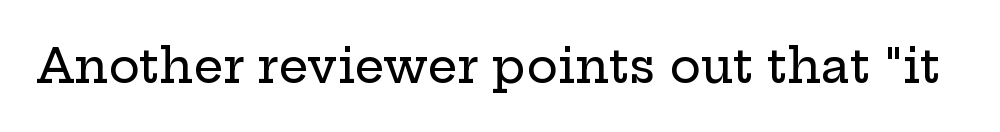
Words float on clear page, feet unadorned. Note the varied advance widths — an 'i' is clearly narrower than an 'm'. The passage shown has conventional tracking throughout. Every stem runs plumb, perpendicular to the baseline. Little horizontal feet cap the strokes, marking this as serif type.
